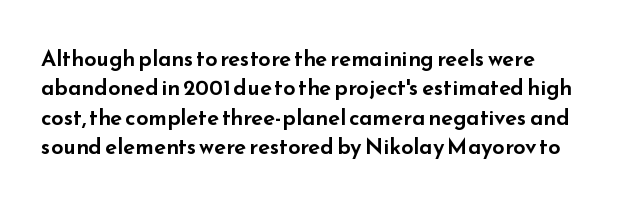
The image shows 22 px text type, upright; set normal line spacing (1.34x), normal letter spacing, not underlined.
